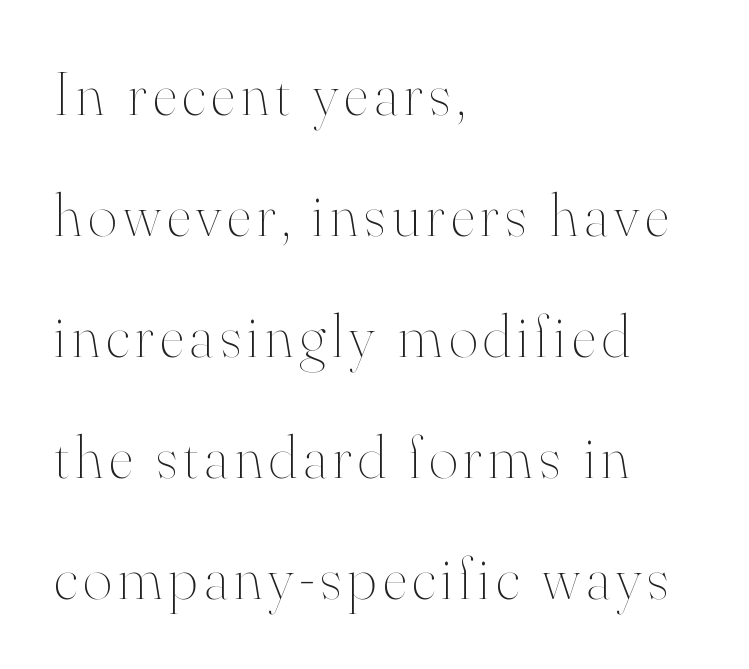
{"italic": "no", "bold": "no", "weight": "thin", "width": "normal", "stroke_contrast": "high", "x_height": "small", "monospaced": "no", "underline": "no", "align": "left", "line_spacing": "loose", "line_spacing_ratio": 1.95, "glyph_px": 62}
